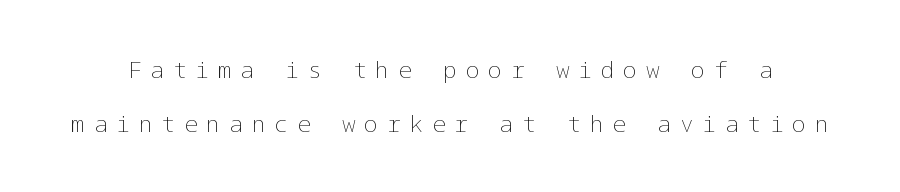
The image shows 23 px text type, upright; set loose line spacing (2.34x), unusually wide letter spacing (+0.38 em), not underlined.
